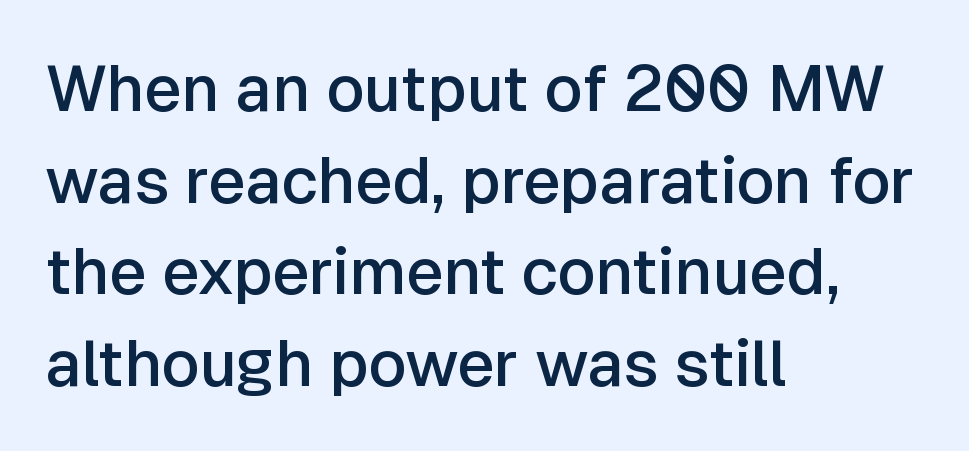
{"serif": "no", "italic": "no", "bold": "semi", "weight": "semibold", "width": "normal", "stroke_contrast": "low", "x_height": "medium", "monospaced": "no", "underline": "no", "align": "left", "line_spacing": "normal", "line_spacing_ratio": 1.41, "letter_spacing": "normal", "letter_spacing_em": 0.0, "glyph_px": 65}
